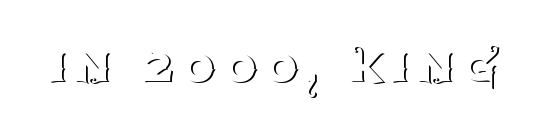
The specimen reads as upright at a glance. The glyphs in this specimen are seriffed. Proportional: the letters do not fall into vertical columns. The space beneath each line is pristine and unruled.
